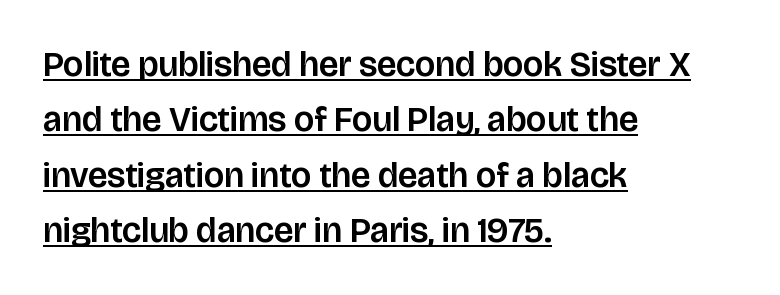
Note the varied advance widths — an 'i' is clearly narrower than an 'm'. Vertically, the passage feels balanced, rows spaced as you'd expect. Every character sits straight up, as roman type does. Characters follow at the spacing the type designer built in. The glyphs in this specimen are sans serif. The compositor pushed each line to the left boundary.
